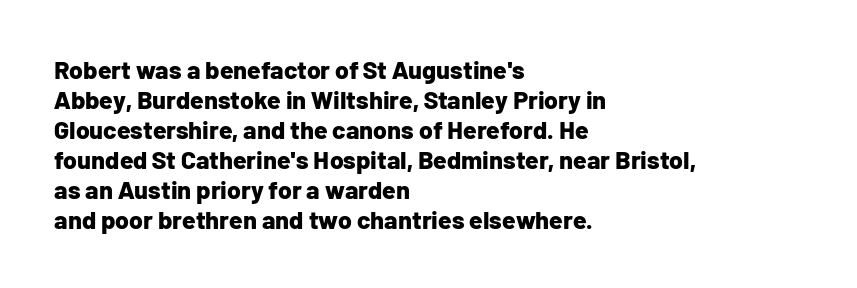
{"italic": "no", "bold": "yes", "underline": "no", "align": "left", "line_spacing_ratio": 1.2, "letter_spacing": "normal", "letter_spacing_em": 0.0, "glyph_px": 25}
